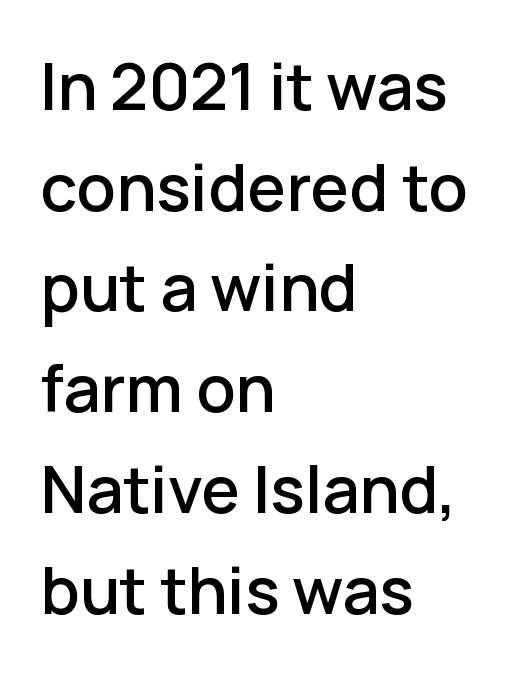
{"serif": "no", "italic": "no", "width": "normal", "stroke_contrast": "low", "x_height": "medium", "monospaced": "no", "underline": "no", "align": "left", "line_spacing": "normal", "line_spacing_ratio": 1.55, "letter_spacing": "normal", "letter_spacing_em": 0.0, "glyph_px": 65}
